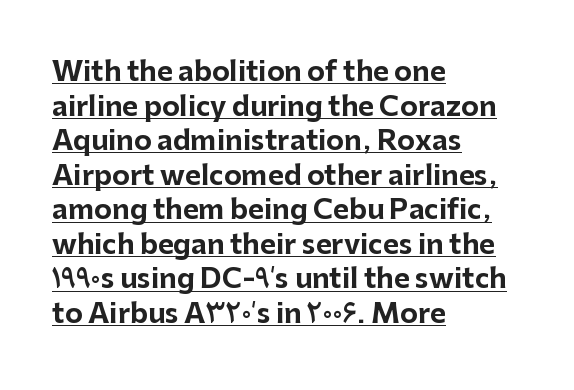
The compositor pushed each line to the left boundary. This block has exactly the height ordinary leading produces. Style check: upright. Each word holds together tightly as a unit, with standard inter-letter gaps.
